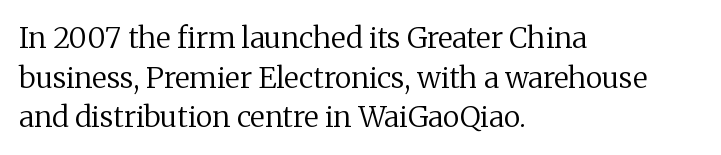
{"serif": "yes", "italic": "no", "bold": "no", "weight": "regular", "width": "normal", "stroke_contrast": "medium", "x_height": "medium", "monospaced": "no", "underline": "no", "align": "left", "line_spacing": "normal", "line_spacing_ratio": 1.37, "letter_spacing": "normal", "letter_spacing_em": 0.0, "glyph_px": 29}
